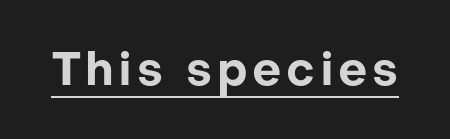
Q: Is the text bold? A: Yes.
Q: Is the text italic (slanted)? A: No, it is upright.
Q: Is the typeface a serif or a sans-serif typeface? A: Sans-serif.
Q: Is the text underlined? A: Yes.
Q: Width (condensed, normal, or wide)? A: Normal.
Q: Stroke contrast? A: Low.
Q: x-height? A: Medium.
Q: Monospaced? A: No.
